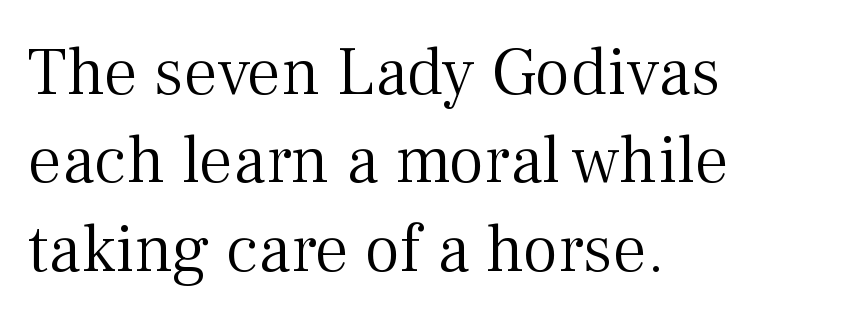
Is there much room between lines? A standard amount, neither cramped nor airy. Does the type have serifs? Yes, each stem ends in a small foot. Honestly, the letter spacing is just normal — you wouldn't notice it. The passage shown is typed in a proportional face where columns would drift.
